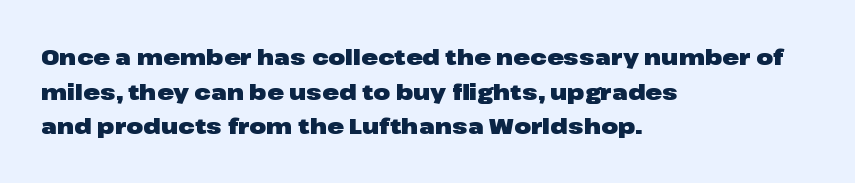
This sample uses an upright cut, with every glyph sitting square on the baseline. Whoever set this chose a conventional vertical rhythm. Students, note that the glyphs here touch the page at normal intervals. Strokes here are thick enough to call this a true bold.
